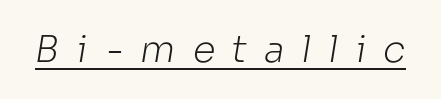
Q: Is the text bold? A: No.
Q: Is the typeface a serif or a sans-serif typeface? A: Sans-serif.
Q: Is the text underlined? A: Yes.
Q: Is the spacing between letters normal or unusually wide? A: Unusually wide.
Q: Width (condensed, normal, or wide)? A: Normal.
Q: Stroke contrast? A: Low.
Q: x-height? A: Medium.
Q: Monospaced? A: No.
